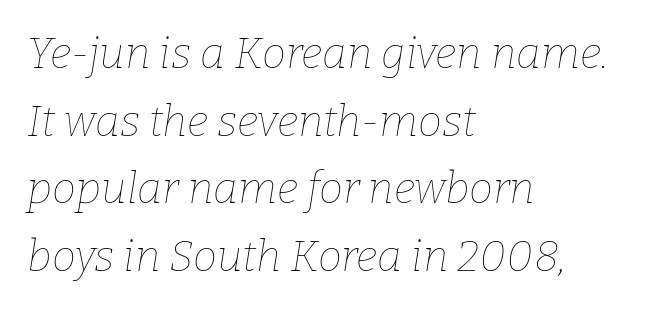
Regarding leading, the lines here are spaced in the standard way. This rendering leaves character spacing at its baseline value. You could not count columns in this text — the font is proportionally spaced. The foot of each line stays bare and open.
